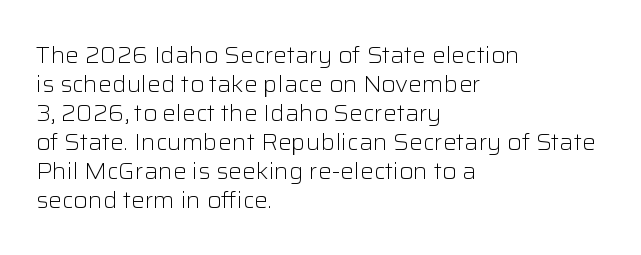
Q: Is the text bold? A: No.
Q: Is the text italic (slanted)? A: No, it is upright.
Q: Is the text underlined? A: No.
Q: How is the paragraph aligned? A: Left-aligned.
Q: Is the spacing between letters normal or unusually wide? A: Normal.
Q: Is the spacing between lines tight, normal or loose? A: Normal.
